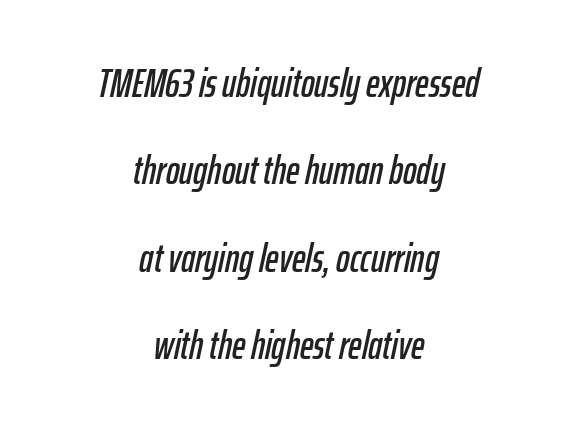
The image shows 41 px condensed type, italic (leaning right); set centered, loose line spacing (2.13x), normal letter spacing, not underlined; low stroke contrast and a medium x-height.
